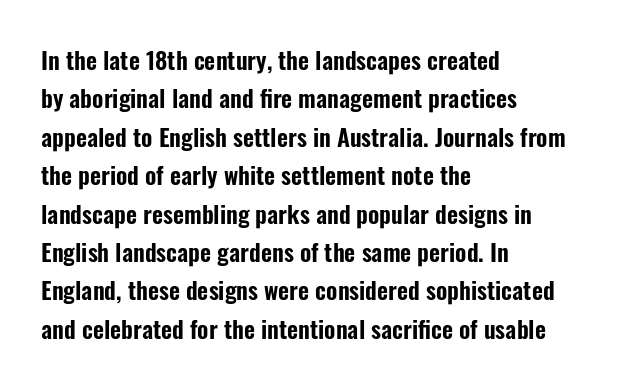
The image shows 24 px text type, upright; set left-aligned, normal line spacing (1.6x), normal letter spacing, not underlined.
